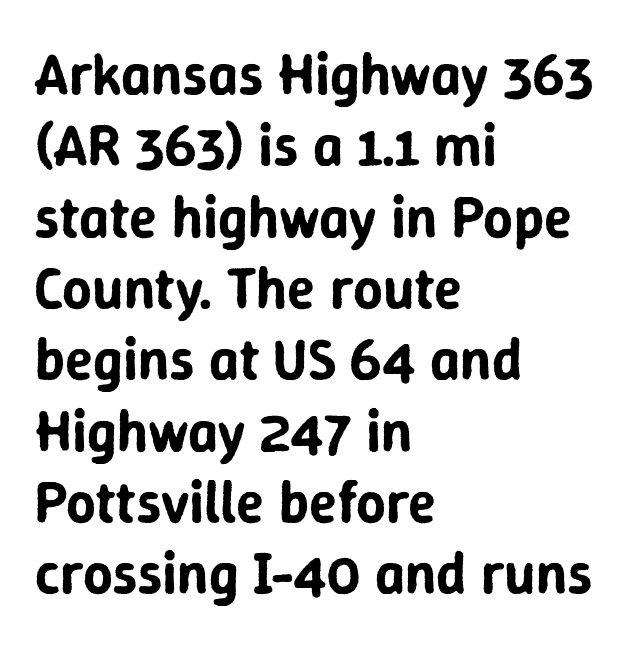
Q: Is the text italic (slanted)? A: No, it is upright.
Q: Is the typeface a serif or a sans-serif typeface? A: Sans-serif.
Q: Is the text underlined? A: No.
Q: How is the paragraph aligned? A: Left-aligned.
Q: Is the spacing between letters normal or unusually wide? A: Normal.
Q: Width (condensed, normal, or wide)? A: Normal.
Q: Stroke contrast? A: Low.
Q: x-height? A: Medium.
Q: Monospaced? A: No.
